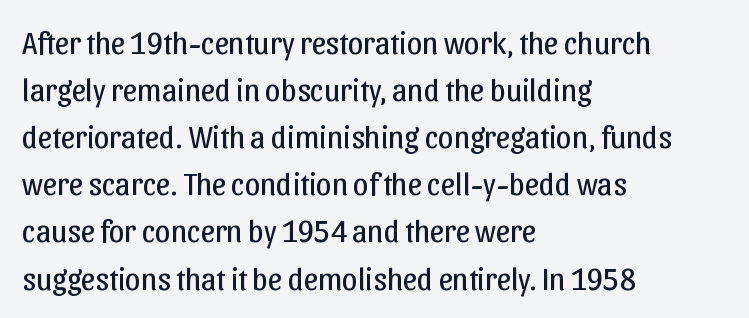
Q: Is the text bold? A: No.
Q: Is the text italic (slanted)? A: No, it is upright.
Q: Is the typeface a serif or a sans-serif typeface? A: Sans-serif.
Q: Is the text underlined? A: No.
Q: How is the paragraph aligned? A: Left-aligned.
Q: Is the spacing between letters normal or unusually wide? A: Normal.
Q: Is the spacing between lines tight, normal or loose? A: Normal.
Q: Width (condensed, normal, or wide)? A: Normal.
Q: Stroke contrast? A: Low.
Q: x-height? A: Medium.
Q: Monospaced? A: No.
